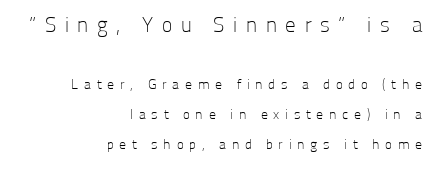
Q: Is the text bold? A: No.
Q: Is the text italic (slanted)? A: No, it is upright.
Q: Is the text underlined? A: No.
Q: How is the paragraph aligned? A: Right-aligned.
Q: Is the spacing between letters normal or unusually wide? A: Unusually wide.
Q: Is the spacing between lines tight, normal or loose? A: Loose.
Q: Which block of text is set in a larger size, the first (top) or the second (bottom)? A: The first (top) one.
